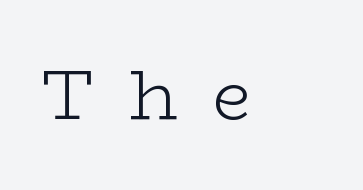
Q: Is the text bold? A: No.
Q: Is the text italic (slanted)? A: No, it is upright.
Q: Is the typeface a serif or a sans-serif typeface? A: Serif.
Q: Is the text underlined? A: No.
Q: How is the paragraph aligned? A: Left-aligned.
Q: Is the spacing between letters normal or unusually wide? A: Unusually wide.
Q: Width (condensed, normal, or wide)? A: Wide.
Q: Stroke contrast? A: Low.
Q: x-height? A: Medium.
Q: Monospaced? A: No.
